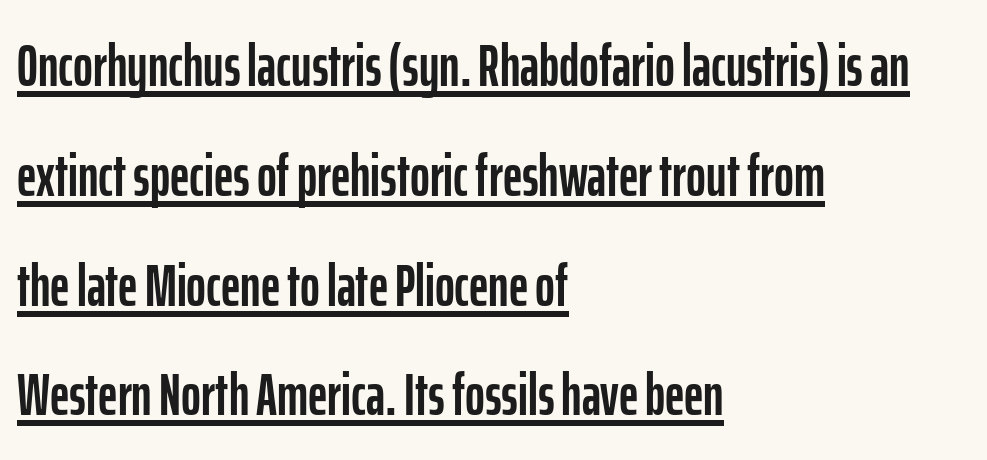
These lines were composed using upright roman letters. The face used here is a sans, in the tradition of grotesques and geometrics. The lines are quadded left. The glyphs are accompanied by a horizontal stroke just below them.
